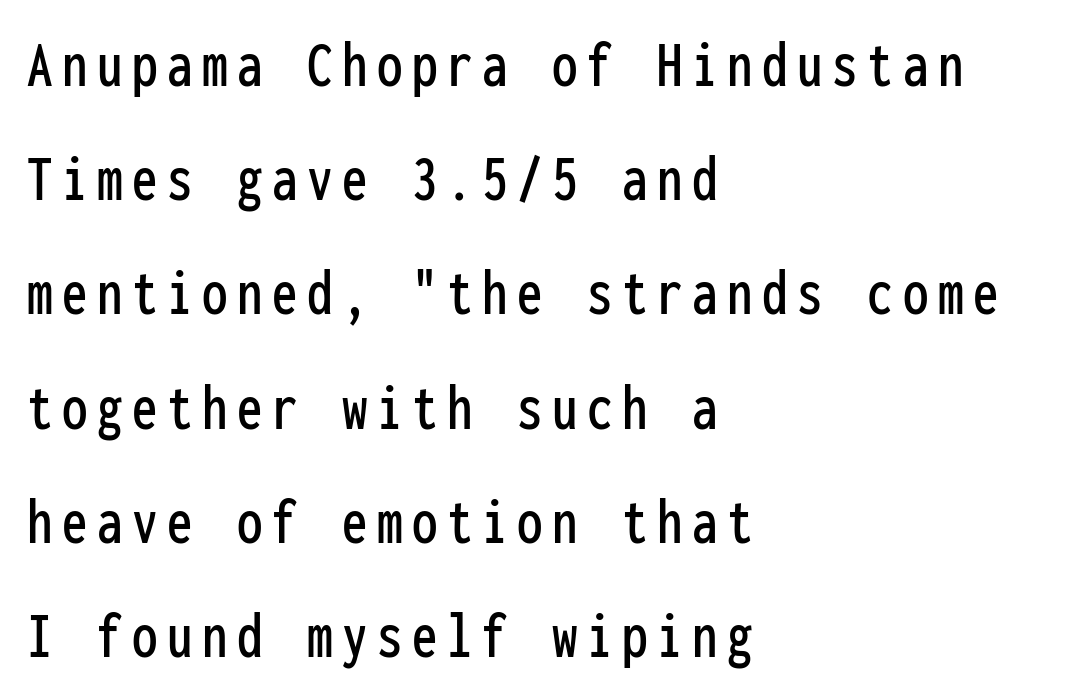
Q: Is the text italic (slanted)? A: No, it is upright.
Q: Is the typeface a serif or a sans-serif typeface? A: Sans-serif.
Q: Is the text underlined? A: No.
Q: How is the paragraph aligned? A: Left-aligned.
Q: Is the spacing between lines tight, normal or loose? A: Normal.
Q: Width (condensed, normal, or wide)? A: Condensed.
Q: Stroke contrast? A: Low.
Q: x-height? A: Medium.
Q: Monospaced? A: Yes.
